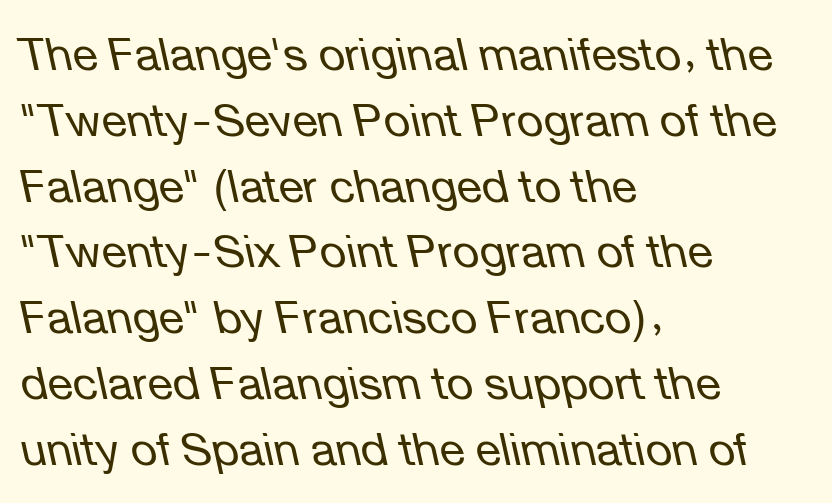
Spacing verdict: proportional, widths tailored to each character. In terms of letterspacing, this is plain default setting. The paragraph has a hard left edge and a soft right edge. Observe the lean: these are italic letterforms. The letterforms sit at book weight or below. Leading: standard.
